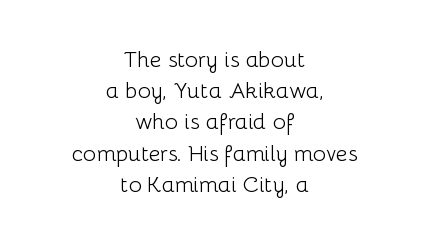
{"italic": "no", "bold": "no", "underline": "no", "align": "center", "line_spacing": "normal", "line_spacing_ratio": 1.42, "letter_spacing": "normal", "letter_spacing_em": 0.0, "glyph_px": 22}
